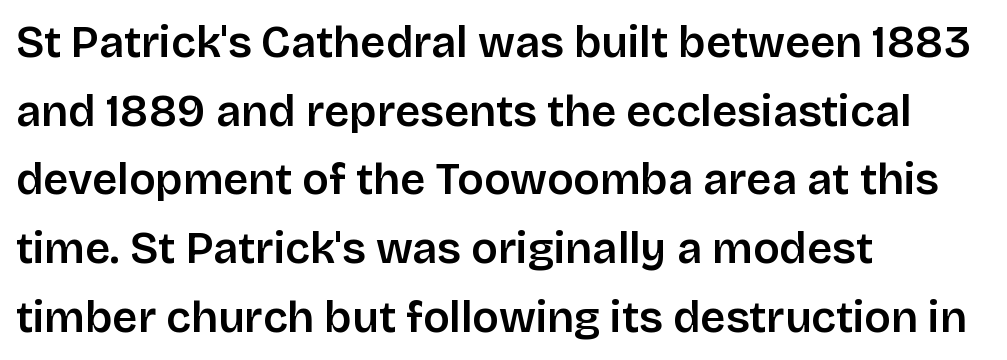
The image shows 44 px sans-serif type, upright; set left-aligned, normal line spacing (1.56x), normal letter spacing, not underlined; low stroke contrast and a large x-height.
